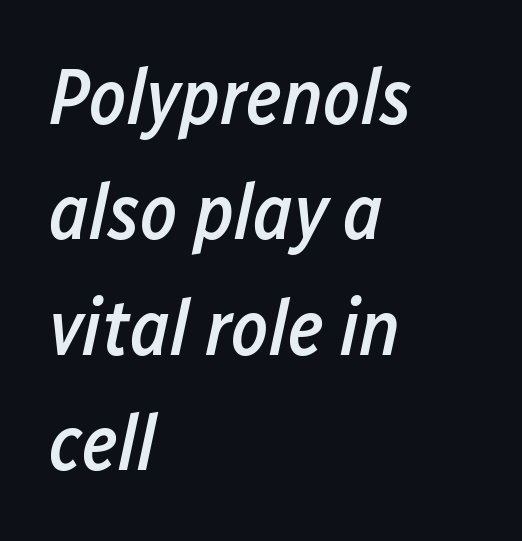
Q: Is the text bold? A: Semi-bold.
Q: Is the text italic (slanted)? A: Yes, it leans right by about 12 degrees.
Q: Is the text underlined? A: No.
Q: How is the paragraph aligned? A: Left-aligned.
Q: Is the spacing between letters normal or unusually wide? A: Normal.
Q: Is the spacing between lines tight, normal or loose? A: Normal.
Q: Width (condensed, normal, or wide)? A: Condensed.
Q: Stroke contrast? A: Low.
Q: x-height? A: Medium.
Q: Monospaced? A: No.
